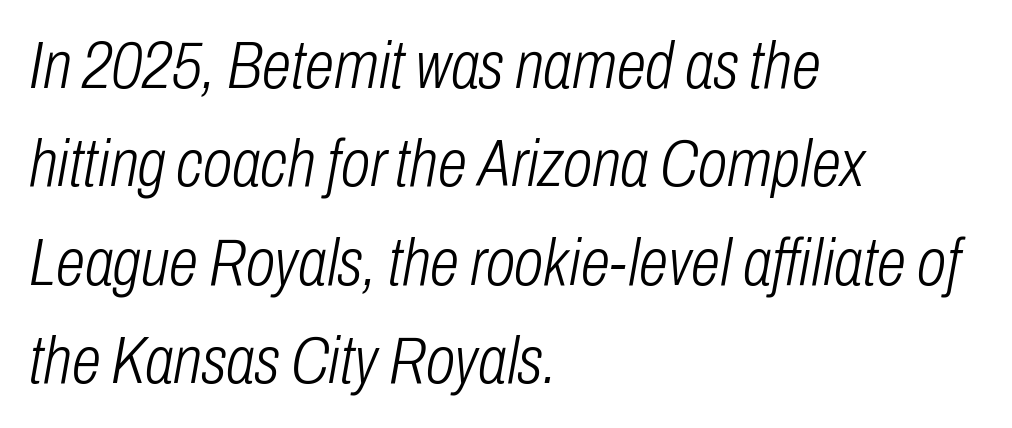
Proportional: the letters do not fall into vertical columns. Weight: not bold — regular or lighter. How are the letters spaced? Ordinarily, with no added tracking. The space directly below the letters is spotless. The typography opts for an oblique posture over an upright one.
